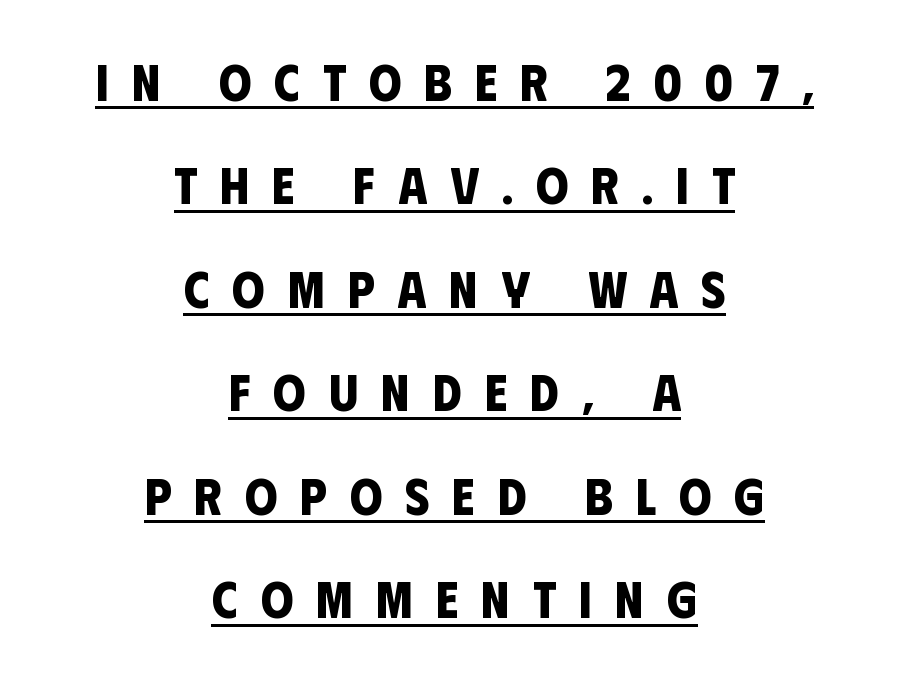
The line texture is sparse and dotted thanks to wide tracking. This rendering features underlined lettering. Type style note: lacks serifs. The lines in this sample share a center point and differ in where they start and stop. Character widths vary here, with narrow letters taking less room than wide ones. Notice how thick the strokes are: this is what a full bold looks like.
